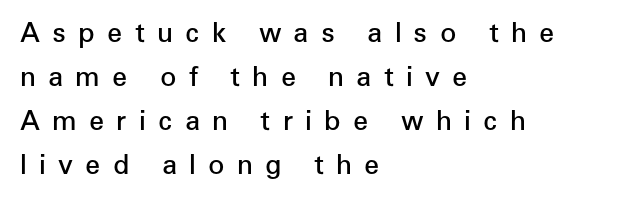
Stems and bowls a touch heavier than normal — semibold. Posture: straight, roman, zero tilt. The tracking jumps out immediately: characters are airy and widely separated. Underlining? Definitely not there.
